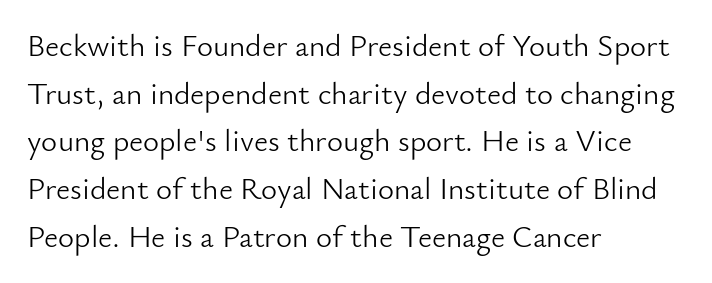
{"serif": "no", "italic": "no", "bold": "no", "weight": "light", "width": "normal", "stroke_contrast": "low", "x_height": "small", "monospaced": "no", "underline": "no", "align": "left", "line_spacing": "normal", "line_spacing_ratio": 1.54, "letter_spacing": "normal", "letter_spacing_em": 0.0, "glyph_px": 31}
